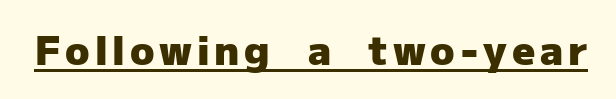
Q: Is the text bold? A: Yes.
Q: Is the text italic (slanted)? A: No, it is upright.
Q: Is the typeface a serif or a sans-serif typeface? A: Sans-serif.
Q: Is the text underlined? A: Yes.
Q: Width (condensed, normal, or wide)? A: Normal.
Q: Stroke contrast? A: Low.
Q: x-height? A: Medium.
Q: Monospaced? A: No.
